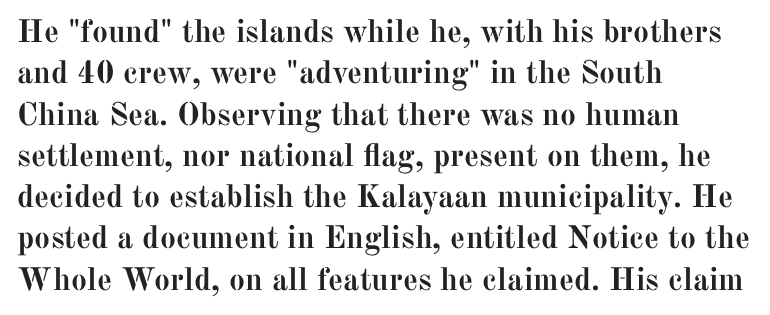
The ragged edge is on the right, which tells us the setting is flush left. In terms of posture, this sample is upright. Bold? Absolutely — the strokes are thick and heavy. Descenders are the only things crossing below the line. Regarding leading, the lines here are spaced in the standard way.
